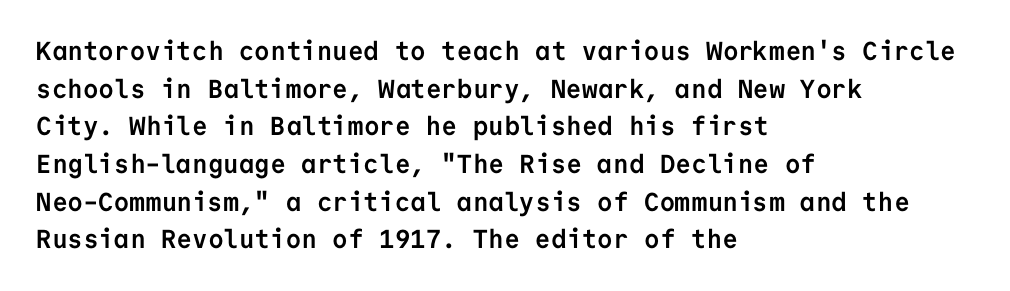
{"italic": "no", "bold": "yes", "underline": "no", "align": "left", "line_spacing": "normal", "line_spacing_ratio": 1.45, "letter_spacing": "normal", "letter_spacing_em": 0.0, "glyph_px": 26}
